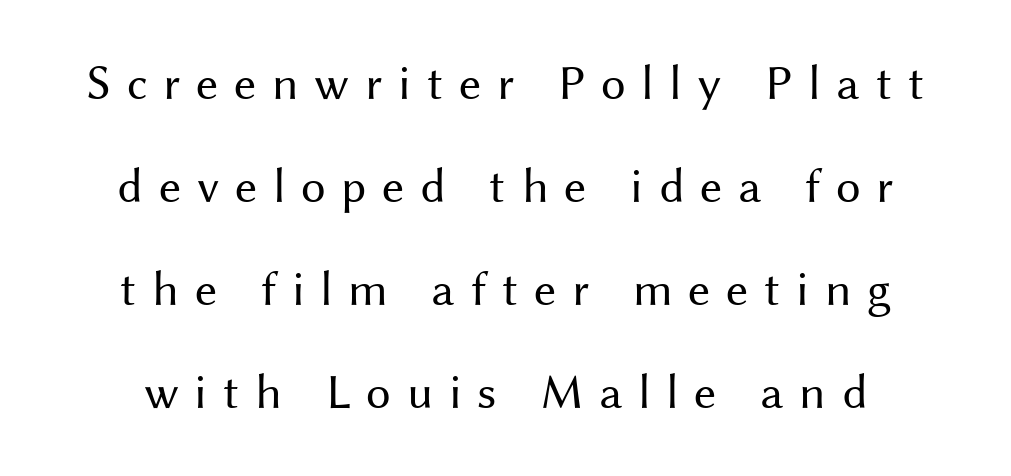
Q: Is the text bold? A: No.
Q: Is the text italic (slanted)? A: No, it is upright.
Q: Is the typeface a serif or a sans-serif typeface? A: Sans-serif.
Q: Is the text underlined? A: No.
Q: Is the spacing between letters normal or unusually wide? A: Unusually wide.
Q: Is the spacing between lines tight, normal or loose? A: Loose.
Q: Width (condensed, normal, or wide)? A: Normal.
Q: Stroke contrast? A: Medium.
Q: x-height? A: Medium.
Q: Monospaced? A: No.
